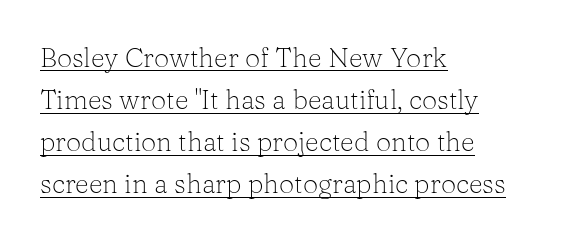
The image shows 27 px text type, upright; set left-aligned, normal line spacing (1.56x), normal letter spacing, underlined.
